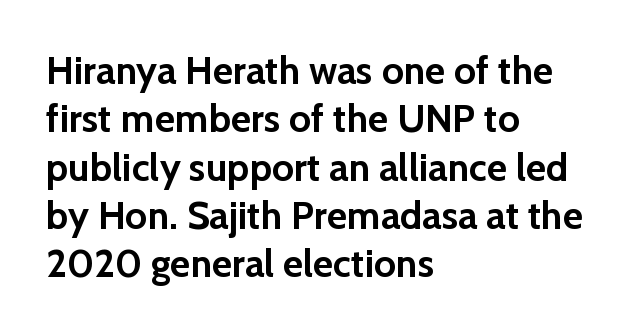
{"serif": "no", "italic": "no", "bold": "yes", "weight": "semibold", "width": "normal", "stroke_contrast": "low", "x_height": "medium", "monospaced": "no", "underline": "no", "align": "left", "line_spacing_ratio": 1.24, "letter_spacing": "normal", "letter_spacing_em": 0.0, "glyph_px": 39}
